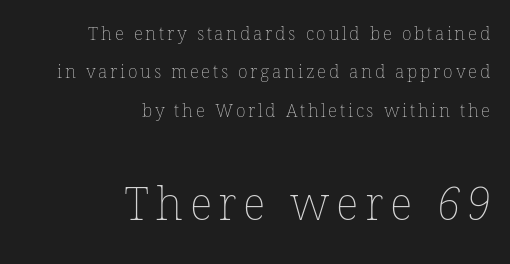
Top chunk: small. Bottom chunk: large. The vertical gap from one line to the next is large. Right-aligned paragraph, ragged on the left. Spacing verdict: proportional, widths tailored to each character.
